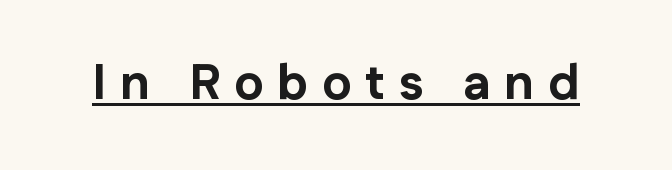
The image shows 49 px bold sans-serif type, upright; set unusually wide letter spacing (+0.28 em), underlined; low stroke contrast and a medium x-height.
